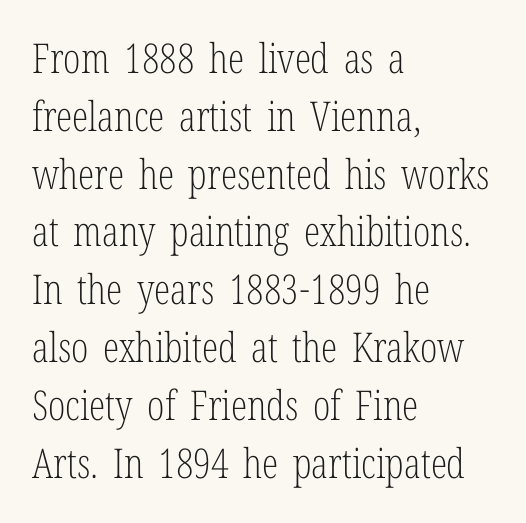
{"serif": "yes", "italic": "no", "bold": "no", "weight": "light", "width": "condensed", "stroke_contrast": "low", "x_height": "medium", "monospaced": "no", "underline": "no", "align": "left", "line_spacing": "normal", "line_spacing_ratio": 1.41, "letter_spacing": "normal", "letter_spacing_em": 0.0, "glyph_px": 41}
